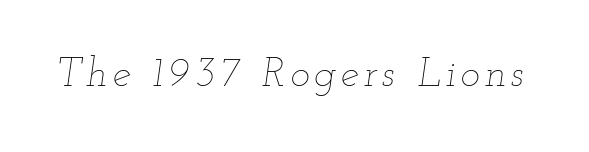
{"italic": "yes", "lean": "right", "slant_degrees": 12, "bold": "no", "weight": "thin", "width": "wide", "stroke_contrast": "low", "x_height": "small", "monospaced": "no", "underline": "no", "glyph_px": 41}
